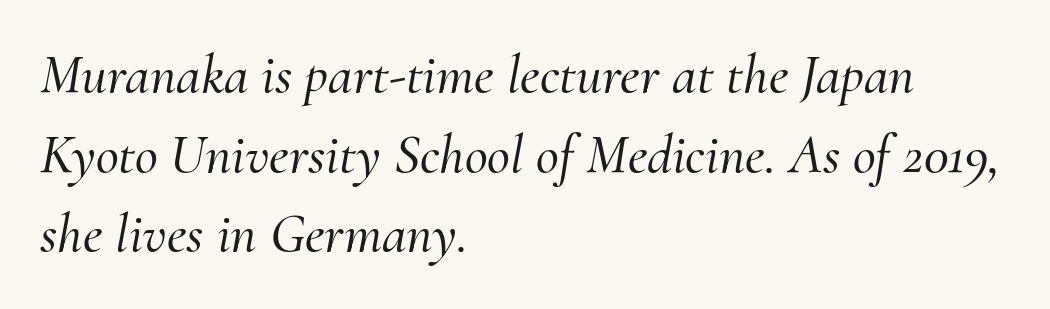
Q: Is the text italic (slanted)? A: Yes, it leans right by about 10 degrees.
Q: Is the typeface a serif or a sans-serif typeface? A: Serif.
Q: Is the text underlined? A: No.
Q: How is the paragraph aligned? A: Left-aligned.
Q: Is the spacing between letters normal or unusually wide? A: Normal.
Q: Is the spacing between lines tight, normal or loose? A: Normal.
Q: Width (condensed, normal, or wide)? A: Normal.
Q: Stroke contrast? A: Medium.
Q: x-height? A: Small.
Q: Monospaced? A: No.
